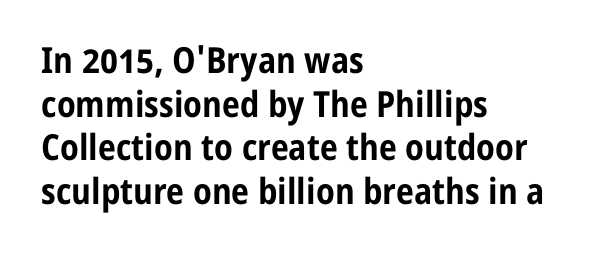
The image shows 36 px bold, condensed sans-serif type, upright; set left-aligned, line spacing 1.21x, normal letter spacing, not underlined; low stroke contrast and a medium x-height.
